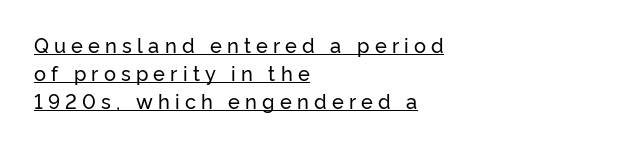
Q: Is the text italic (slanted)? A: No, it is upright.
Q: Is the text underlined? A: Yes.
Q: How is the paragraph aligned? A: Left-aligned.
Q: Is the spacing between letters normal or unusually wide? A: Unusually wide.
Q: Is the spacing between lines tight, normal or loose? A: Normal.
